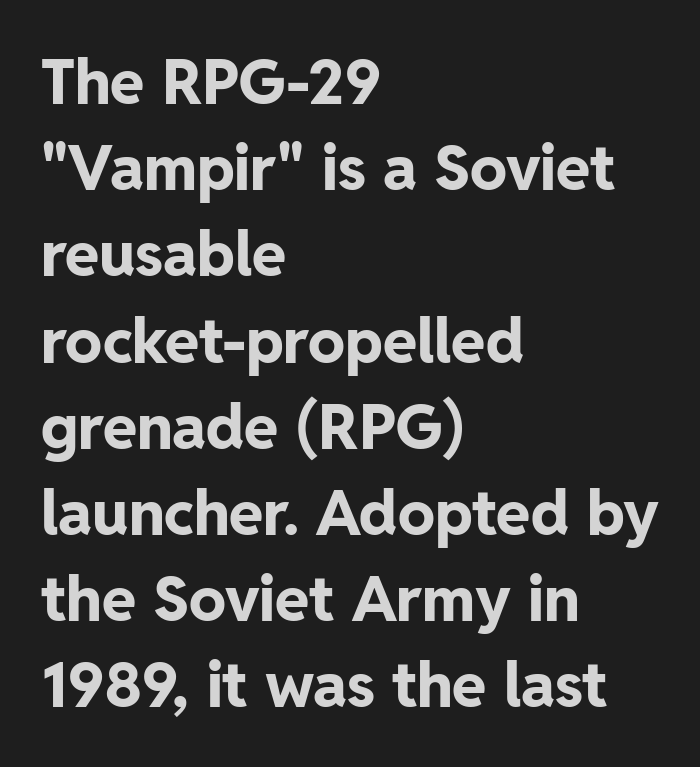
Note the varied advance widths — an 'i' is clearly narrower than an 'm'. The font's upright variant was chosen for this text. Tracking here is standard; glyphs follow each other at the usual distance. Type style note: lacks serifs. Leading matches the norm, producing a regular column.
